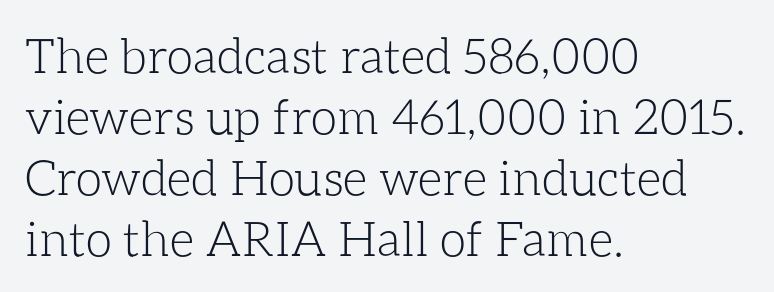
Q: Is the text bold? A: No.
Q: Is the text italic (slanted)? A: No, it is upright.
Q: Is the text underlined? A: No.
Q: How is the paragraph aligned? A: Left-aligned.
Q: Is the spacing between letters normal or unusually wide? A: Normal.
Q: Is the spacing between lines tight, normal or loose? A: Normal.
Q: Width (condensed, normal, or wide)? A: Normal.
Q: Stroke contrast? A: Low.
Q: x-height? A: Medium.
Q: Monospaced? A: No.
